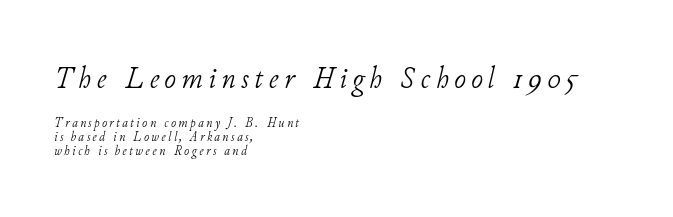
Q: Is the text bold? A: No.
Q: Is the text italic (slanted)? A: Yes, it leans right by about 11 degrees.
Q: Is the typeface a serif or a sans-serif typeface? A: Serif.
Q: Is the text underlined? A: No.
Q: How is the paragraph aligned? A: Left-aligned.
Q: Is the spacing between lines tight, normal or loose? A: Tight.
Q: Which block of text is set in a larger size, the first (top) or the second (bottom)? A: The first (top) one.
Q: Width (condensed, normal, or wide)? A: Normal.
Q: Stroke contrast? A: Low.
Q: x-height? A: Small.
Q: Monospaced? A: No.
